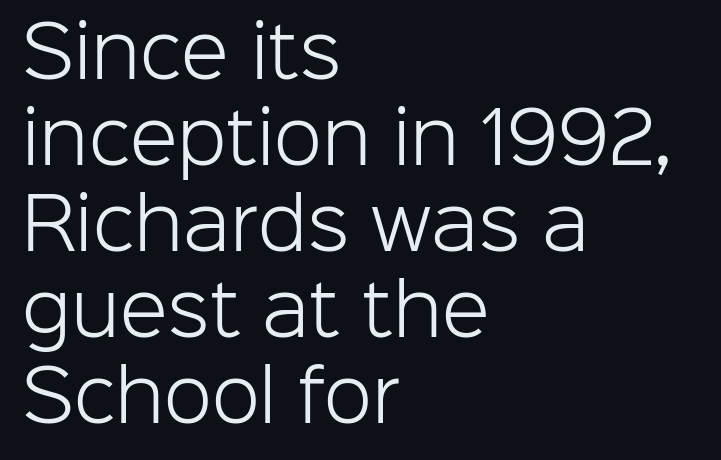
The image shows 70 px light sans-serif type, upright; set left-aligned, line spacing 1.23x, normal letter spacing, not underlined; low stroke contrast and a medium x-height.
